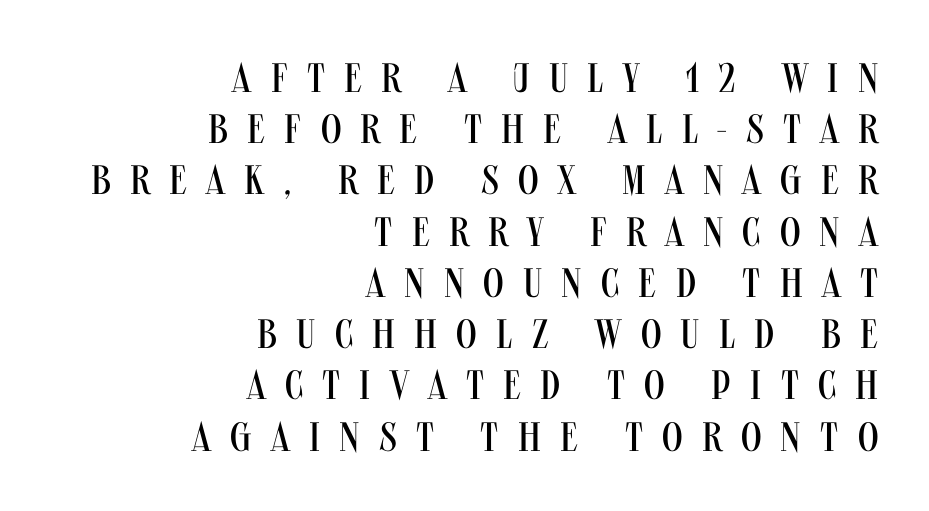
{"serif": "no", "italic": "no", "bold": "no", "weight": "regular", "width": "condensed", "stroke_contrast": "medium", "x_height": "large", "monospaced": "no", "underline": "no", "align": "right", "line_spacing": "normal", "line_spacing_ratio": 1.25, "letter_spacing": "wide", "letter_spacing_em": 0.47, "glyph_px": 41}
